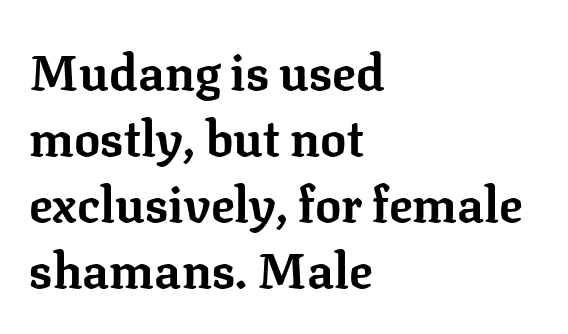
{"serif": "yes", "italic": "no", "bold": "yes", "weight": "bold", "width": "normal", "stroke_contrast": "low", "x_height": "medium", "monospaced": "no", "underline": "no", "align": "left", "line_spacing": "normal", "line_spacing_ratio": 1.35, "letter_spacing": "normal", "letter_spacing_em": 0.0, "glyph_px": 49}
